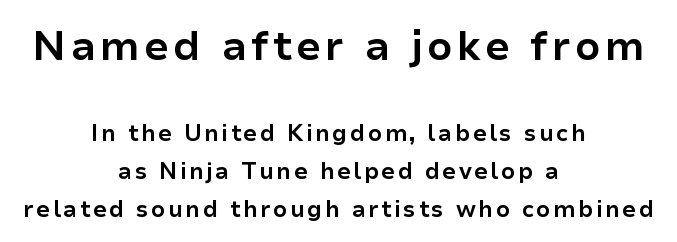
The image shows 41 px bold sans-serif type, upright; set centered, normal line spacing (1.65x), not underlined; the first (top) block is 1.78x larger; low stroke contrast and a medium x-height.
